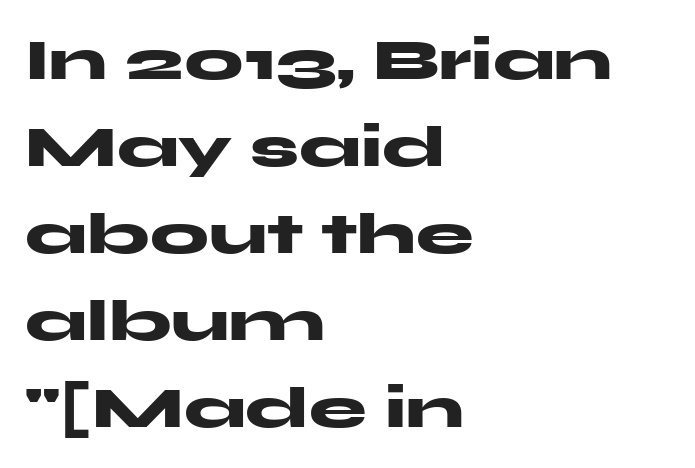
Q: Is the text bold? A: Yes.
Q: Is the text italic (slanted)? A: No, it is upright.
Q: Is the typeface a serif or a sans-serif typeface? A: Sans-serif.
Q: Is the text underlined? A: No.
Q: How is the paragraph aligned? A: Left-aligned.
Q: Is the spacing between letters normal or unusually wide? A: Normal.
Q: Is the spacing between lines tight, normal or loose? A: Normal.
Q: Width (condensed, normal, or wide)? A: Wide.
Q: Stroke contrast? A: Medium.
Q: x-height? A: Medium.
Q: Monospaced? A: No.
